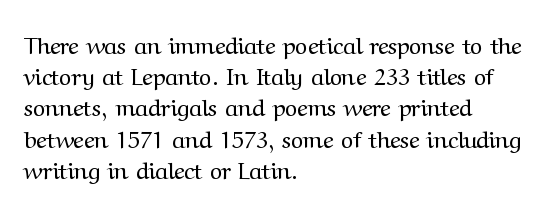
The image shows 24 px text type, upright; set left-aligned, normal line spacing (1.3x), normal letter spacing, not underlined.
